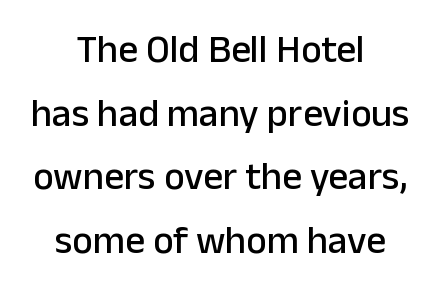
The image shows 39 px sans-serif type, upright; set centered, normal line spacing (1.63x), normal letter spacing, not underlined; low stroke contrast and a medium x-height.
